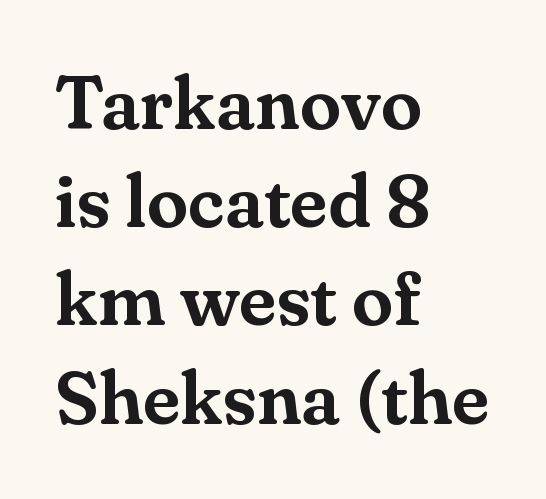
There is no visible air inserted between adjacent glyphs. This is serif lettering, the kind often seen in printed books. Is there any slant? The stems are plumb. Evenly set lines give the paragraph a standard silhouette. Looks like regular typesetting: each glyph gets only the width it needs. A clean baseline with only descenders dipping below it.
